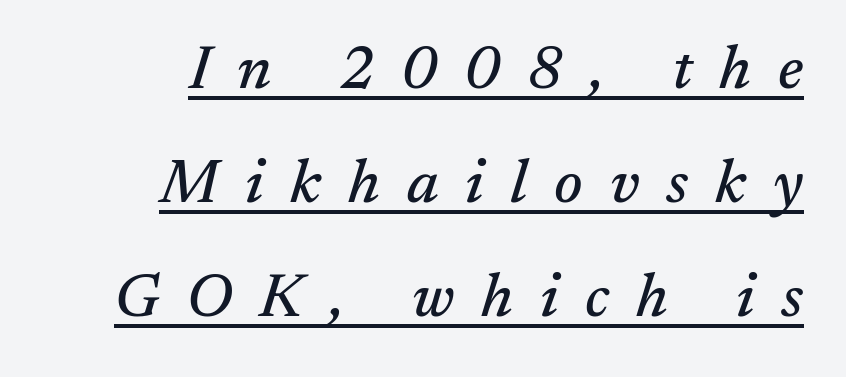
The image shows 61 px serif type, italic (leaning right); set right-aligned, line spacing 1.87x, unusually wide letter spacing (+0.44 em), underlined; medium stroke contrast and a medium x-height.
